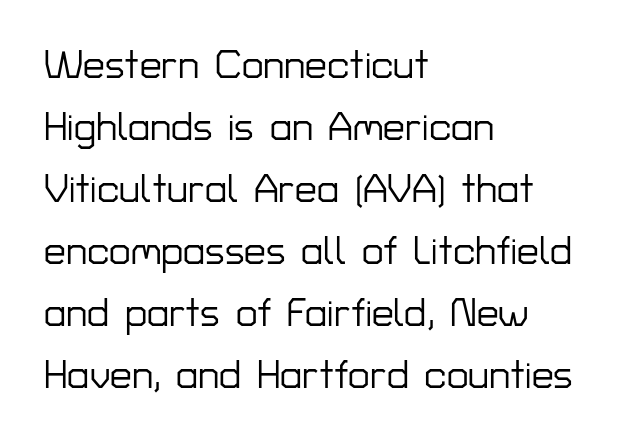
The gaps between neighbouring characters are ordinary and unremarkable. The lines in this sample share a left origin and differ only in where they stop. You could not count columns in this text — the font is proportionally spaced. The space between consecutive lines is moderate. Descenders are the only things crossing below the line. The lettering holds an erect, upright posture throughout.
